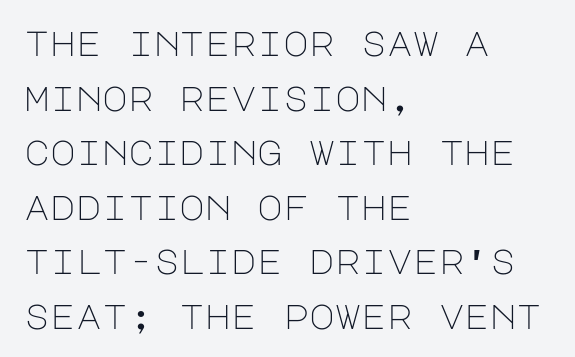
{"serif": "no", "italic": "no", "bold": "no", "weight": "light", "width": "normal", "stroke_contrast": "low", "x_height": "large", "underline": "no", "align": "left", "line_spacing": "normal", "line_spacing_ratio": 1.56, "letter_spacing": "normal", "letter_spacing_em": 0.0, "glyph_px": 35}
